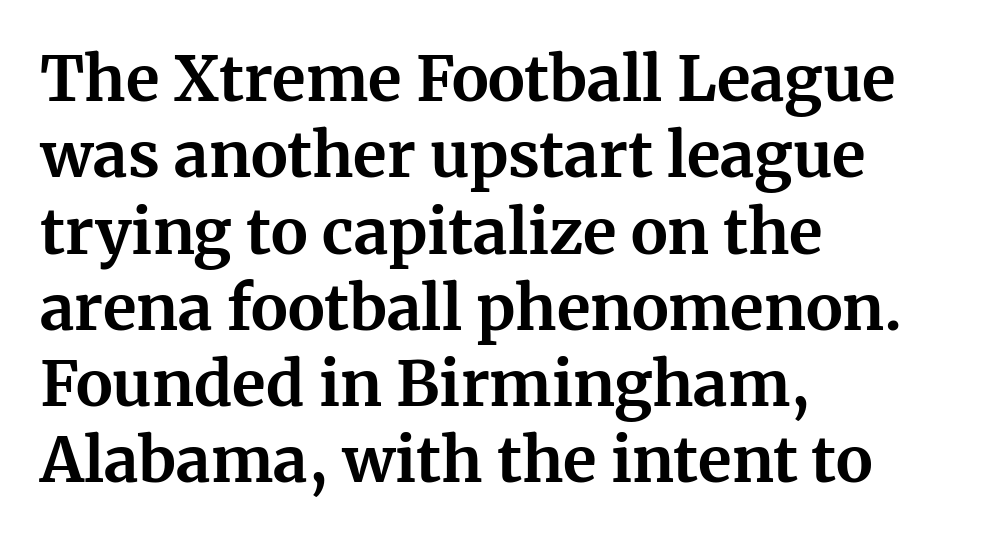
Short and long lines alike share a common starting point at left. Nope, not italic — everything's standing straight. Does the type have serifs? Yes, each stem ends in a small foot. The rendering uses natural spacing where letterforms have individual widths. Nothing unusual about the tracking: characters are spaced as the font intends. Is the type bold? Yes — the strokes are clearly thick and heavy.
